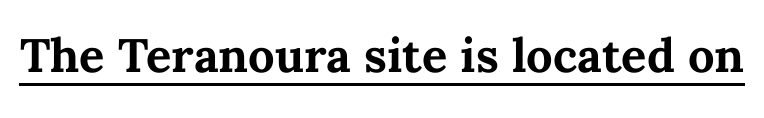
{"italic": "no", "bold": "yes", "weight": "bold", "width": "normal", "stroke_contrast": "medium", "x_height": "medium", "monospaced": "no", "underline": "yes", "letter_spacing": "normal", "letter_spacing_em": 0.0, "glyph_px": 47}
